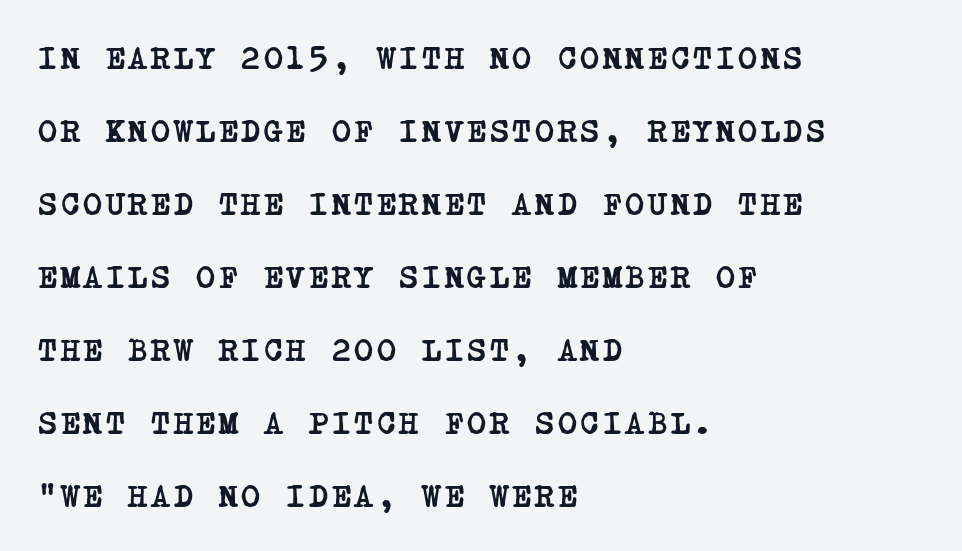
{"serif": "yes", "bold": "yes", "weight": "semibold", "width": "condensed", "stroke_contrast": "low", "x_height": "large", "underline": "no", "align": "left", "line_spacing": "loose", "line_spacing_ratio": 2.28, "glyph_px": 32}
